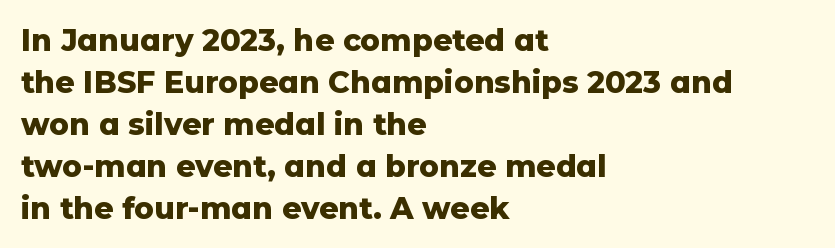
Q: Is the text bold? A: Yes.
Q: Is the text italic (slanted)? A: No, it is upright.
Q: Is the typeface a serif or a sans-serif typeface? A: Sans-serif.
Q: Is the text underlined? A: No.
Q: How is the paragraph aligned? A: Left-aligned.
Q: Is the spacing between letters normal or unusually wide? A: Normal.
Q: Is the spacing between lines tight, normal or loose? A: Normal.
Q: Width (condensed, normal, or wide)? A: Normal.
Q: Stroke contrast? A: Low.
Q: x-height? A: Medium.
Q: Monospaced? A: No.
